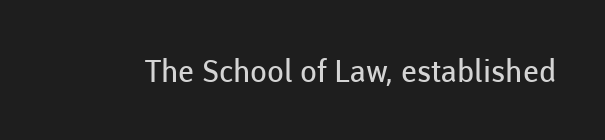
Varying glyph widths throughout — classic text-font behaviour. This sample uses plain, unmodified letter spacing. Nobody drew a line under any word here. Summary of weight: not heavy and not bold.
